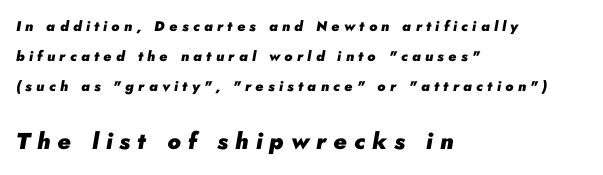
There is plenty of visible air inserted between adjacent glyphs. In this sample the second text group is rendered at the bigger scale. Widely set lines give the paragraph a tall, airy silhouette. The strokes are fattened all the way to bold. Caption: multi-line text, flush left, ragged right. It's the slanting kind of type.
